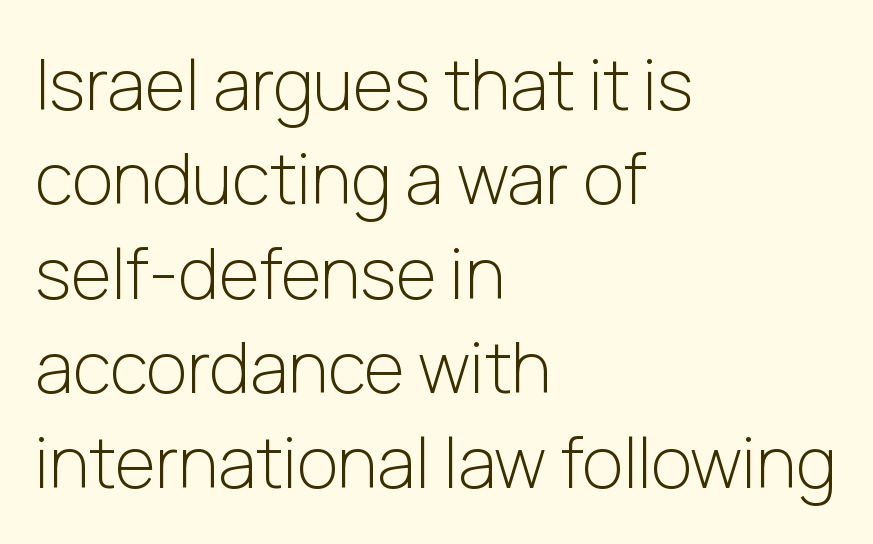
Q: Is the text bold? A: No.
Q: Is the text italic (slanted)? A: No, it is upright.
Q: Is the typeface a serif or a sans-serif typeface? A: Sans-serif.
Q: Is the text underlined? A: No.
Q: How is the paragraph aligned? A: Left-aligned.
Q: Is the spacing between letters normal or unusually wide? A: Normal.
Q: Is the spacing between lines tight, normal or loose? A: Normal.
Q: Width (condensed, normal, or wide)? A: Normal.
Q: Stroke contrast? A: Low.
Q: x-height? A: Medium.
Q: Monospaced? A: No.
